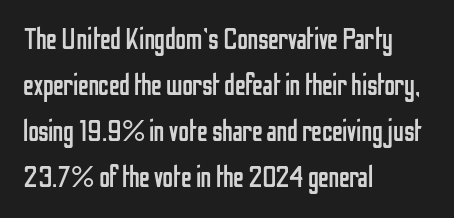
{"serif": "no", "italic": "no", "bold": "no", "weight": "regular", "width": "condensed", "stroke_contrast": "low", "x_height": "medium", "monospaced": "no", "underline": "no", "align": "left", "line_spacing": "normal", "line_spacing_ratio": 1.53, "letter_spacing": "normal", "letter_spacing_em": 0.0, "glyph_px": 30}
